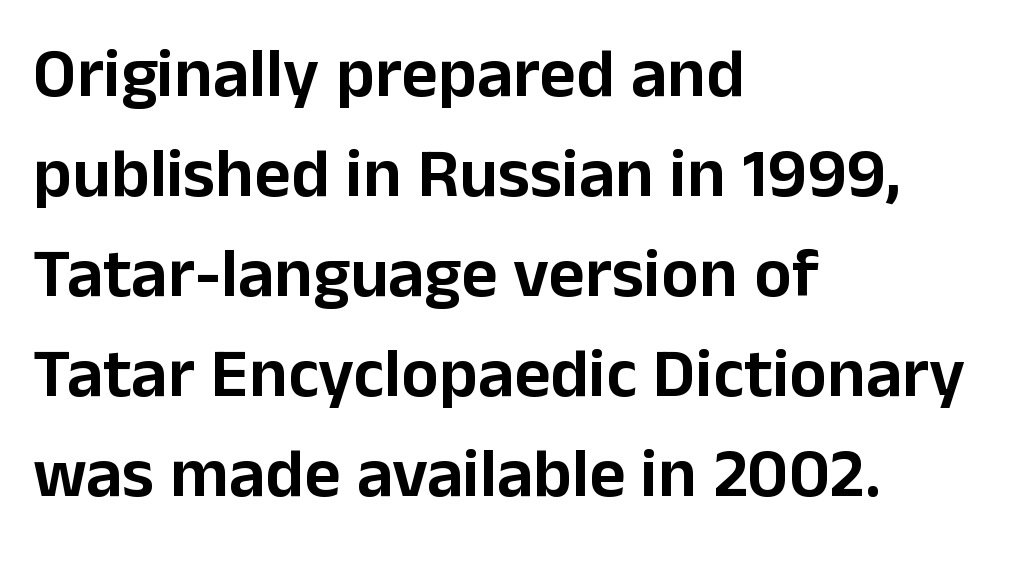
Q: Is the text italic (slanted)? A: No, it is upright.
Q: Is the typeface a serif or a sans-serif typeface? A: Sans-serif.
Q: Is the text underlined? A: No.
Q: How is the paragraph aligned? A: Left-aligned.
Q: Is the spacing between letters normal or unusually wide? A: Normal.
Q: Is the spacing between lines tight, normal or loose? A: Normal.
Q: Width (condensed, normal, or wide)? A: Normal.
Q: Stroke contrast? A: Low.
Q: x-height? A: Medium.
Q: Monospaced? A: No.
